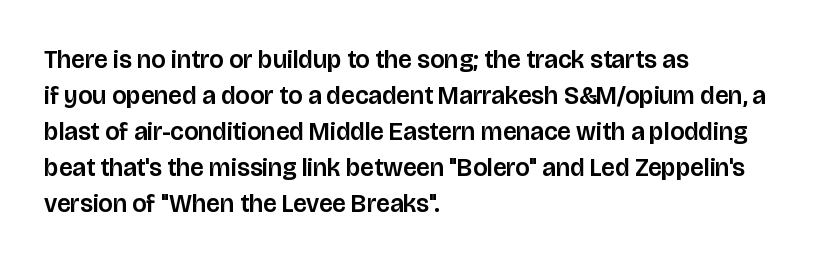
The image shows 25 px text type, upright; set left-aligned, normal line spacing (1.44x), normal letter spacing, not underlined.
